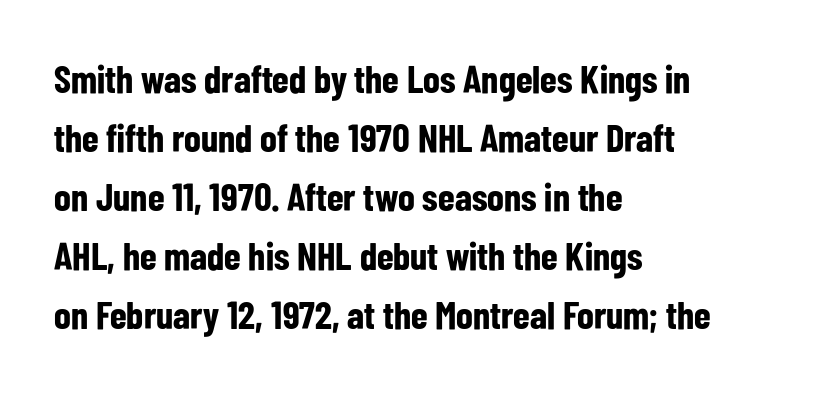
Q: Is the text bold? A: Yes.
Q: Is the text italic (slanted)? A: No, it is upright.
Q: Is the typeface a serif or a sans-serif typeface? A: Sans-serif.
Q: Is the text underlined? A: No.
Q: How is the paragraph aligned? A: Left-aligned.
Q: Is the spacing between letters normal or unusually wide? A: Normal.
Q: Is the spacing between lines tight, normal or loose? A: Normal.
Q: Width (condensed, normal, or wide)? A: Condensed.
Q: Stroke contrast? A: Low.
Q: x-height? A: Medium.
Q: Monospaced? A: No.
